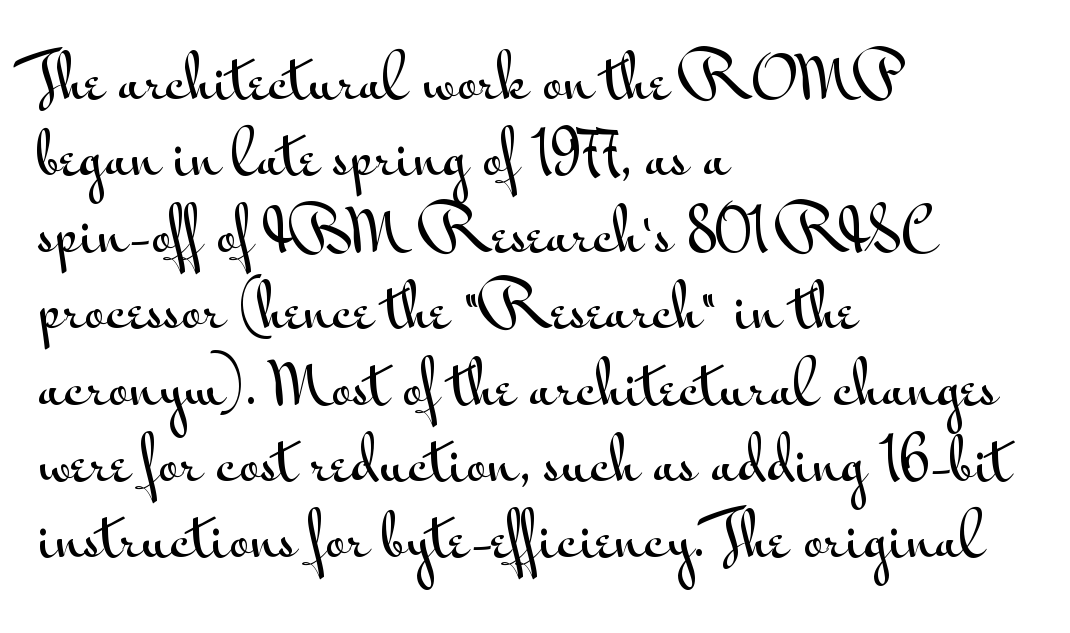
The image shows 57 px wide sans-serif type; set left-aligned, normal line spacing (1.34x), normal letter spacing, not underlined; medium stroke contrast and a small x-height.
